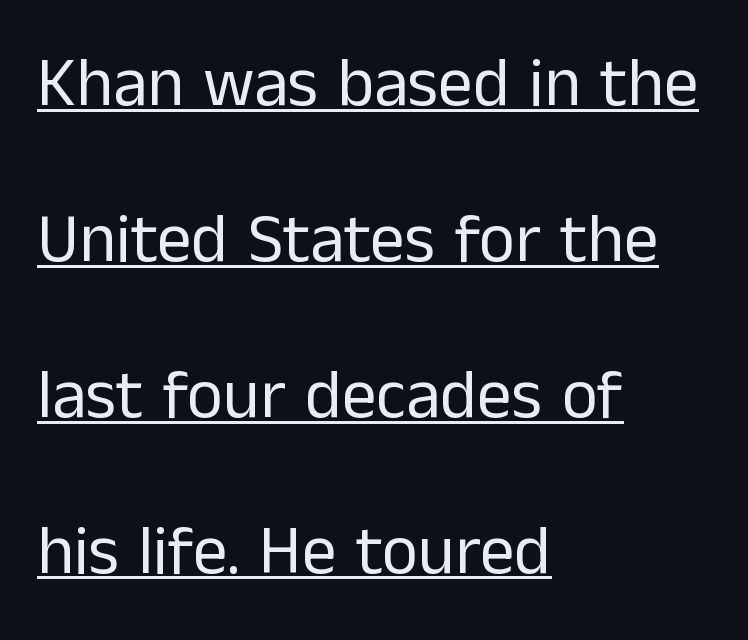
The compositor pushed each line to the left boundary. Short note: letters normally spaced. Letterform terminals end flat and unadorned throughout the passage. Proportional: the letters do not fall into vertical columns.
